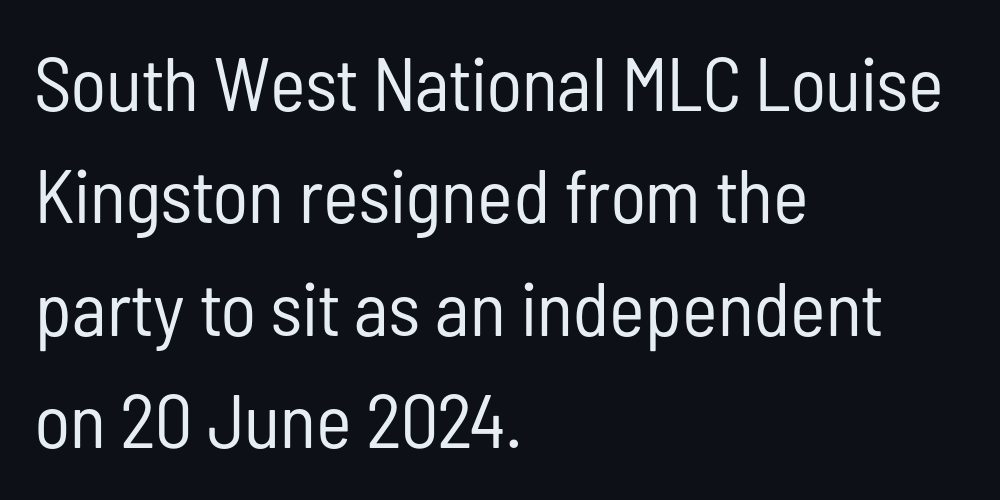
Q: Is the text bold? A: No.
Q: Is the text italic (slanted)? A: No, it is upright.
Q: Is the typeface a serif or a sans-serif typeface? A: Sans-serif.
Q: Is the text underlined? A: No.
Q: How is the paragraph aligned? A: Left-aligned.
Q: Is the spacing between letters normal or unusually wide? A: Normal.
Q: Is the spacing between lines tight, normal or loose? A: Normal.
Q: Width (condensed, normal, or wide)? A: Condensed.
Q: Stroke contrast? A: Low.
Q: x-height? A: Medium.
Q: Monospaced? A: No.
